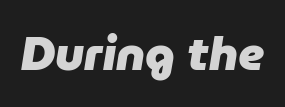
The image shows 47 px heavy type, italic (leaning right); set normal letter spacing, not underlined; low stroke contrast and a medium x-height.
